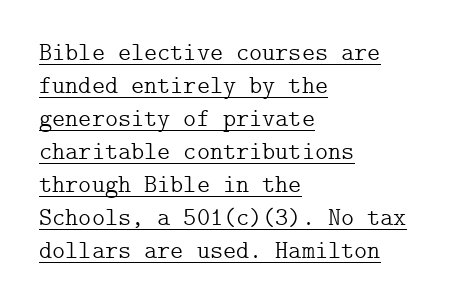
{"italic": "no", "bold": "no", "underline": "yes", "align": "left", "line_spacing": "normal", "line_spacing_ratio": 1.32, "letter_spacing": "normal", "letter_spacing_em": 0.0, "glyph_px": 25}
